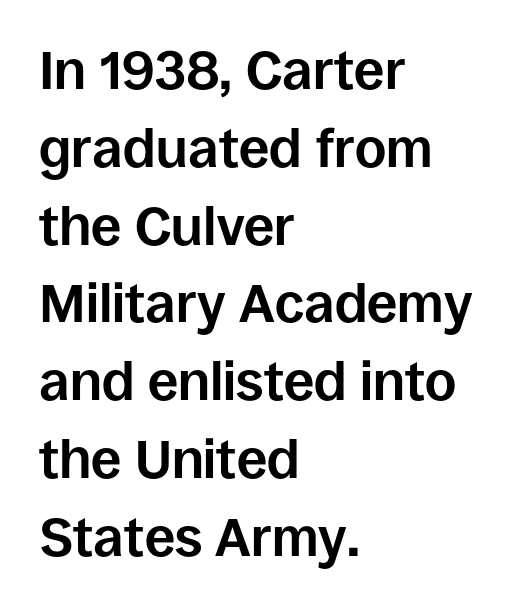
{"serif": "no", "italic": "no", "bold": "yes", "weight": "bold", "width": "normal", "stroke_contrast": "low", "x_height": "large", "monospaced": "no", "underline": "no", "align": "left", "line_spacing": "normal", "line_spacing_ratio": 1.44, "letter_spacing": "normal", "letter_spacing_em": 0.0, "glyph_px": 54}
